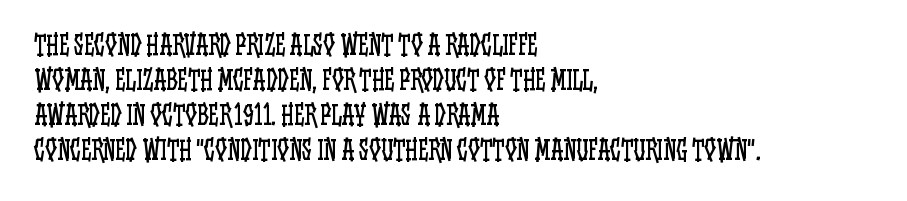
The image shows 26 px text type, upright; set left-aligned, normal line spacing (1.35x), normal letter spacing, not underlined.
